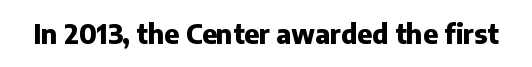
Q: Is the text bold? A: Yes.
Q: Is the text italic (slanted)? A: No, it is upright.
Q: Is the text underlined? A: No.
Q: Is the spacing between letters normal or unusually wide? A: Normal.
